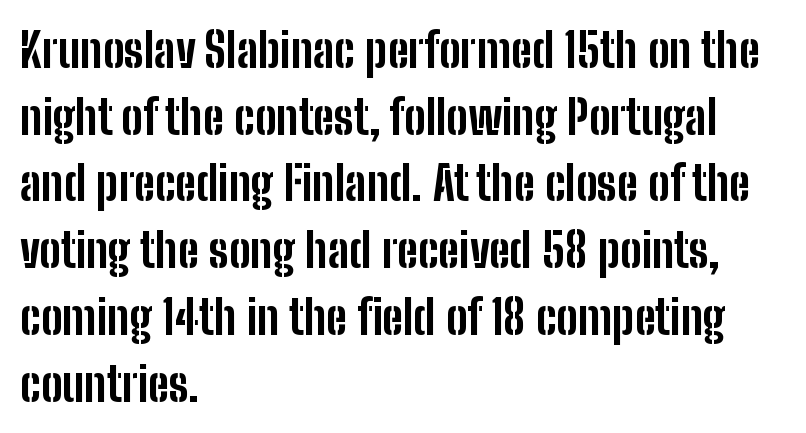
The image shows 48 px bold, condensed sans-serif type, upright; set left-aligned, normal line spacing (1.39x), normal letter spacing, not underlined; low stroke contrast and a medium x-height.
